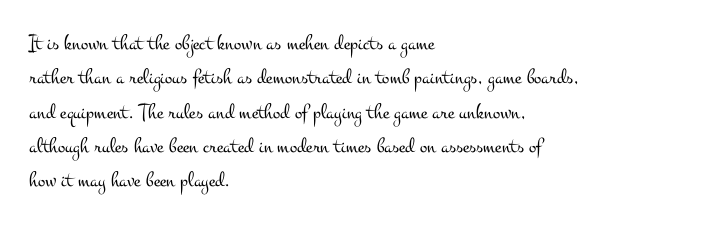
{"bold": "no", "underline": "no", "align": "left", "line_spacing": "normal", "line_spacing_ratio": 1.56, "letter_spacing": "normal", "letter_spacing_em": 0.0, "glyph_px": 22}
